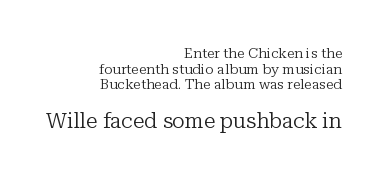
The image shows 21 px text type, upright; set right-aligned, tight line spacing (1.11x), normal letter spacing, not underlined; the second (bottom) block is 1.5x larger.
